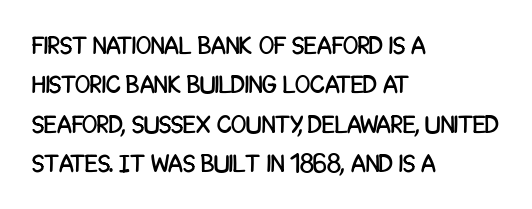
The setting favours the left margin, as ordinary paragraphs usually do. Is there any slant? The stems are plumb. A bare baseline throughout the passage. The letterforms sit shoulder to shoulder at normal distance. These lines sit exactly where default settings would place them.
